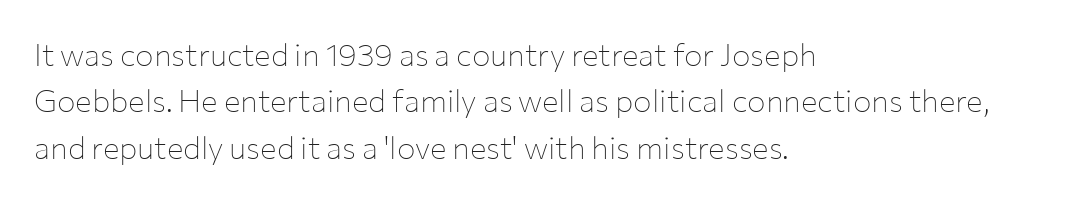
Q: Is the text bold? A: No.
Q: Is the text italic (slanted)? A: No, it is upright.
Q: Is the typeface a serif or a sans-serif typeface? A: Sans-serif.
Q: Is the text underlined? A: No.
Q: How is the paragraph aligned? A: Left-aligned.
Q: Is the spacing between letters normal or unusually wide? A: Normal.
Q: Is the spacing between lines tight, normal or loose? A: Normal.
Q: Width (condensed, normal, or wide)? A: Normal.
Q: Stroke contrast? A: Low.
Q: x-height? A: Medium.
Q: Monospaced? A: No.
